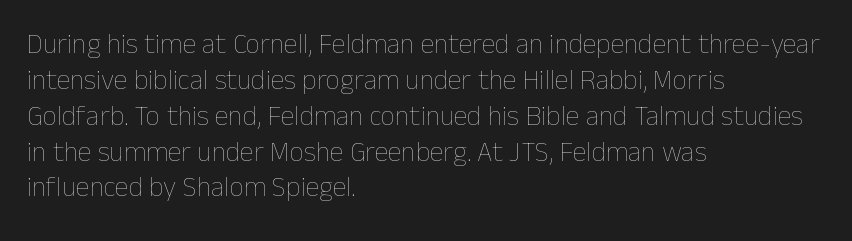
Q: Is the text bold? A: No.
Q: Is the text italic (slanted)? A: No, it is upright.
Q: Is the text underlined? A: No.
Q: How is the paragraph aligned? A: Left-aligned.
Q: Is the spacing between letters normal or unusually wide? A: Normal.
Q: Is the spacing between lines tight, normal or loose? A: Normal.
Q: Width (condensed, normal, or wide)? A: Normal.
Q: Stroke contrast? A: Low.
Q: x-height? A: Medium.
Q: Monospaced? A: No.
